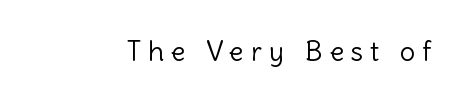
{"italic": "no", "bold": "no", "underline": "no", "letter_spacing": "wide", "letter_spacing_em": 0.26, "glyph_px": 27}
